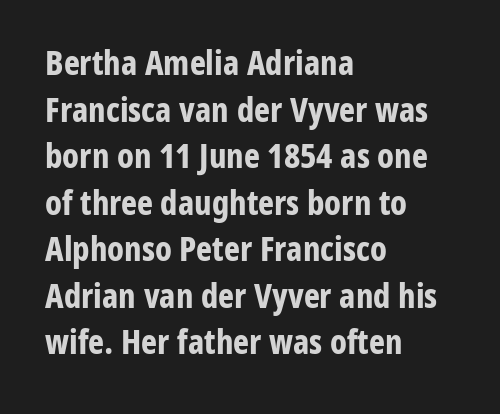
The letters are bold, with thick, heavy strokes. The zone under the glyphs is completely vacant. Leftover space on each line is placed entirely after the last word. Does the type have serifs? No, each stem ends abruptly.
